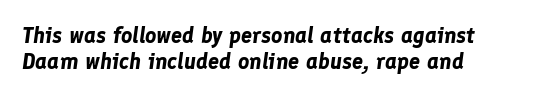
Check under the words: just untouched page. Quick note: italic. The text block is weighted toward the left margin, trailing off unevenly rightward. Strong, thick strokes mark this as bold type.
